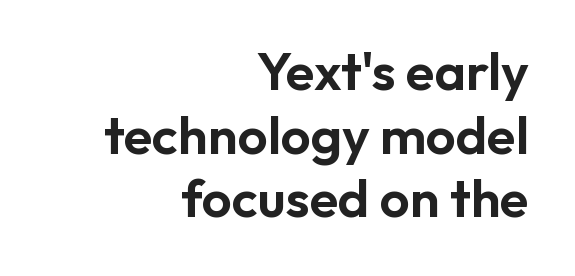
Q: Is the text italic (slanted)? A: No, it is upright.
Q: Is the typeface a serif or a sans-serif typeface? A: Sans-serif.
Q: Is the text underlined? A: No.
Q: How is the paragraph aligned? A: Right-aligned.
Q: Is the spacing between letters normal or unusually wide? A: Normal.
Q: Width (condensed, normal, or wide)? A: Normal.
Q: Stroke contrast? A: Low.
Q: x-height? A: Medium.
Q: Monospaced? A: No.
